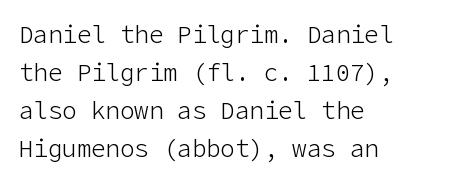
{"italic": "no", "bold": "no", "underline": "no", "align": "left", "line_spacing": "normal", "line_spacing_ratio": 1.58, "letter_spacing": "normal", "letter_spacing_em": 0.0, "glyph_px": 24}
